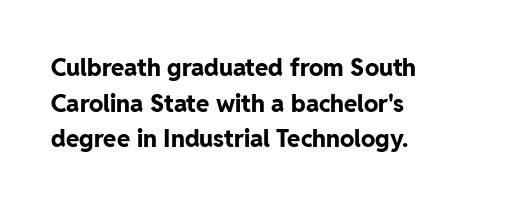
Its strokes are broad and dark, the hallmark of bold type. Short and long lines alike share a common starting point at left. Reading down the column, the eye jumps a familiar distance to each next line. Bare-footed words on every line.
